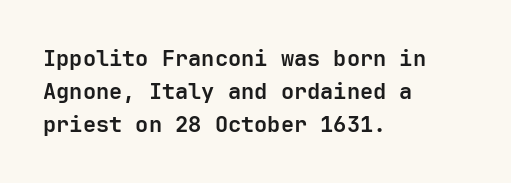
Leading matches the norm, producing a regular column. The area under the type is left untouched. Does extra space separate the letters? No, they use regular spacing. These lines were composed using upright roman letters.
